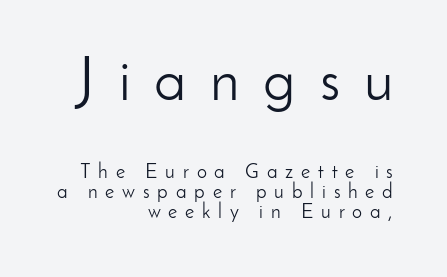
The image shows 61 px light sans-serif type, upright; set right-aligned, tight line spacing (0.99x), unusually wide letter spacing (+0.39 em), not underlined; the first (top) block is 3.05x larger; low stroke contrast and a small x-height.
